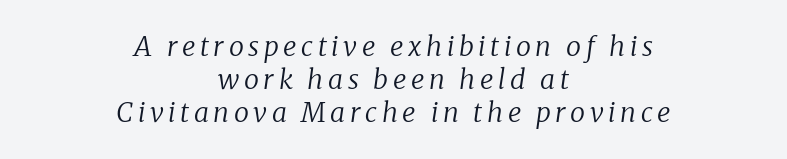
{"italic": "yes", "lean": "right", "slant_degrees": 8, "bold": "no", "underline": "no", "align": "center", "line_spacing_ratio": 1.22, "glyph_px": 27}
